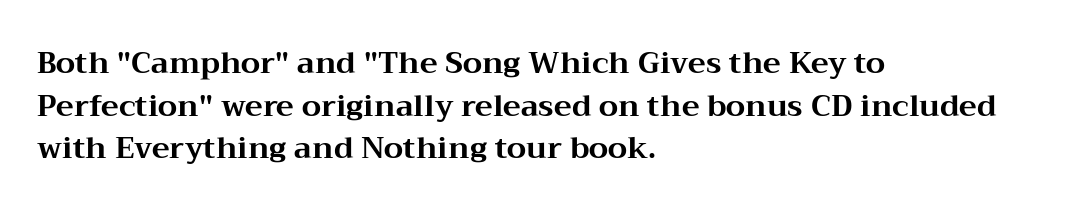
{"serif": "yes", "italic": "no", "bold": "yes", "weight": "bold", "width": "wide", "stroke_contrast": "medium", "x_height": "medium", "monospaced": "no", "underline": "no", "align": "left", "line_spacing": "normal", "line_spacing_ratio": 1.42, "letter_spacing": "normal", "letter_spacing_em": 0.0, "glyph_px": 30}
